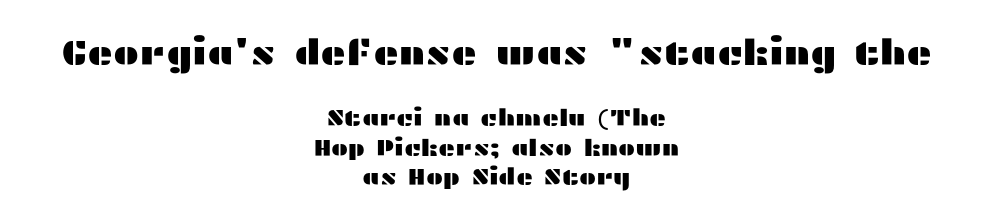
{"serif": "no", "italic": "no", "width": "wide", "stroke_contrast": "medium", "x_height": "medium", "monospaced": "no", "underline": "no", "align": "center", "line_spacing": "normal", "line_spacing_ratio": 1.29, "letter_spacing": "normal", "letter_spacing_em": 0.0, "larger_block": "first", "size_ratio": 1.52, "glyph_px": 35}
